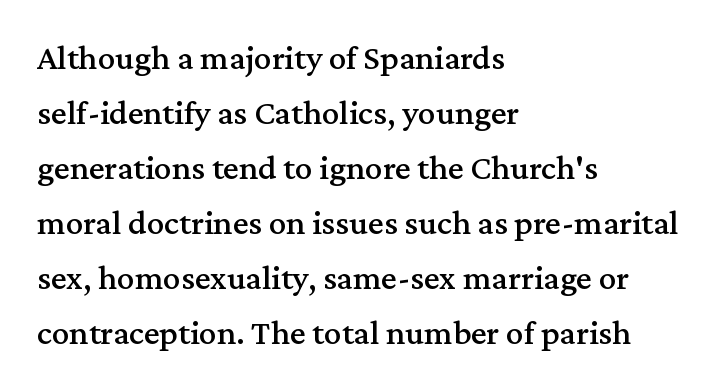
{"serif": "yes", "italic": "no", "width": "normal", "stroke_contrast": "medium", "x_height": "medium", "monospaced": "no", "underline": "no", "align": "left", "line_spacing": "normal", "line_spacing_ratio": 1.57, "letter_spacing": "normal", "letter_spacing_em": 0.0, "glyph_px": 35}
